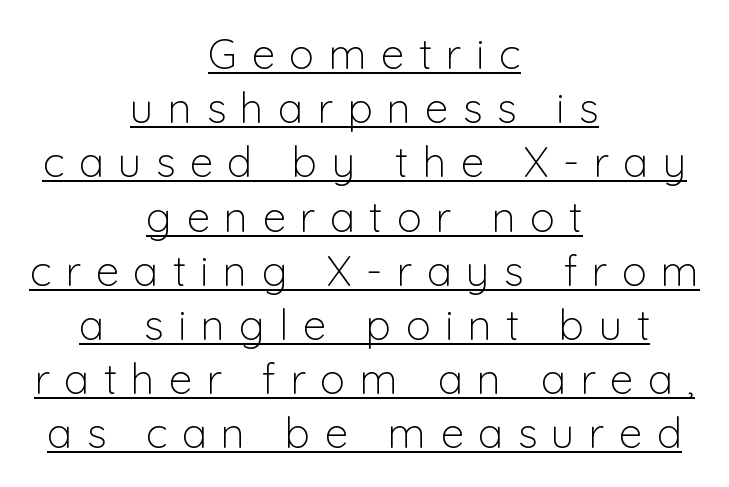
The image shows 42 px light sans-serif type, upright; set centered, normal line spacing (1.29x), unusually wide letter spacing (+0.34 em), underlined; low stroke contrast and a medium x-height.
